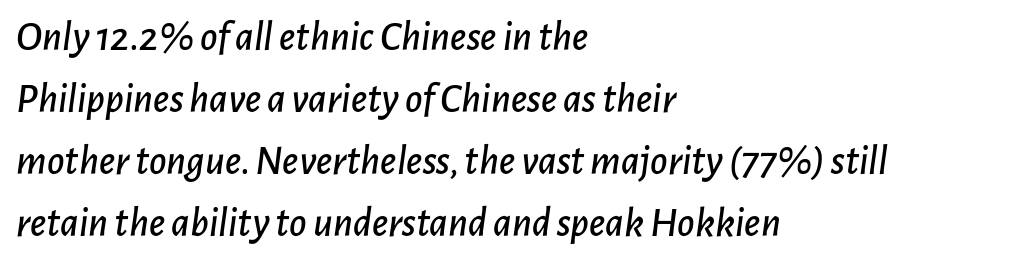
Teacher's note: observe the even left margin — that is flush-left alignment. Honestly, the row spacing looks completely unremarkable. Compared with typical body copy, the letter spacing here is the same. The space directly below the letters is spotless. Characters are canted at an angle relative to the baseline's perpendicular. Here the designer chose a conventional face with non-uniform glyph widths.
